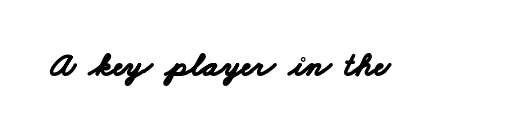
Spacing verdict: proportional, widths tailored to each character. The passage shown has conventional tracking throughout. This rendering employs a face without finishing strokes, i.e., a sans-serif. The words here are not underlined. The letters are bold, with thick, heavy strokes.
